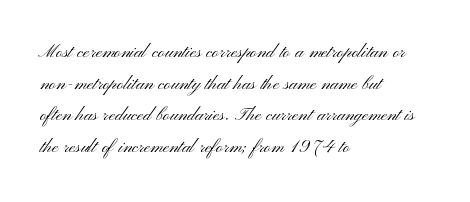
Q: Is the text bold? A: No.
Q: Is the text italic (slanted)? A: Yes.
Q: Is the text underlined? A: No.
Q: How is the paragraph aligned? A: Left-aligned.
Q: Is the spacing between letters normal or unusually wide? A: Normal.
Q: Is the spacing between lines tight, normal or loose? A: Normal.
